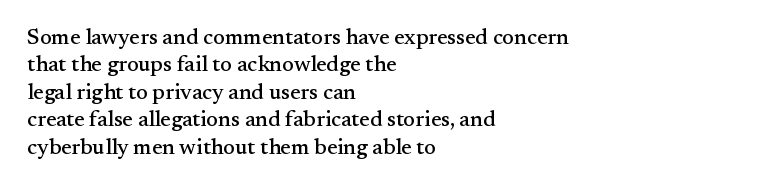
Q: Is the text italic (slanted)? A: No, it is upright.
Q: Is the text underlined? A: No.
Q: How is the paragraph aligned? A: Left-aligned.
Q: Is the spacing between letters normal or unusually wide? A: Normal.
Q: Is the spacing between lines tight, normal or loose? A: Normal.
